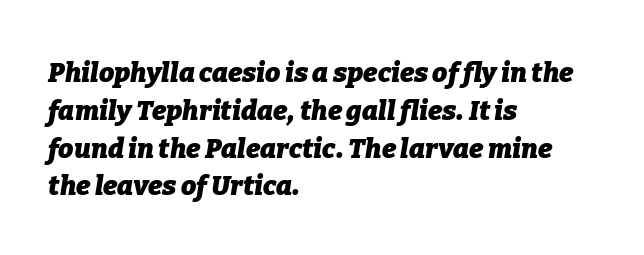
Q: Is the text bold? A: Yes.
Q: Is the text italic (slanted)? A: Yes, it leans right by about 9 degrees.
Q: Is the text underlined? A: No.
Q: How is the paragraph aligned? A: Left-aligned.
Q: Is the spacing between letters normal or unusually wide? A: Normal.
Q: Is the spacing between lines tight, normal or loose? A: Normal.
